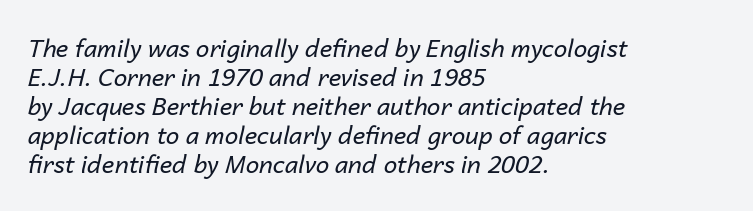
Unmarked baselines from the first word to the last. Typeset ragged right — the left edge is the straight one. Caption: face not bold, strokes unweighted. Slanted lettering throughout.
